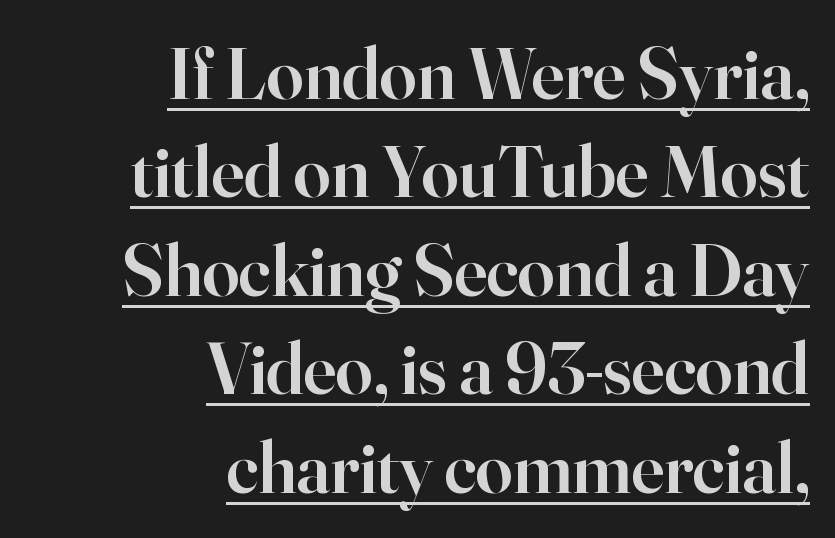
{"serif": "yes", "italic": "no", "bold": "semi", "weight": "semibold", "width": "normal", "stroke_contrast": "high", "x_height": "small", "monospaced": "no", "underline": "yes", "align": "right", "line_spacing": "normal", "line_spacing_ratio": 1.33, "letter_spacing": "normal", "letter_spacing_em": 0.0, "glyph_px": 74}
